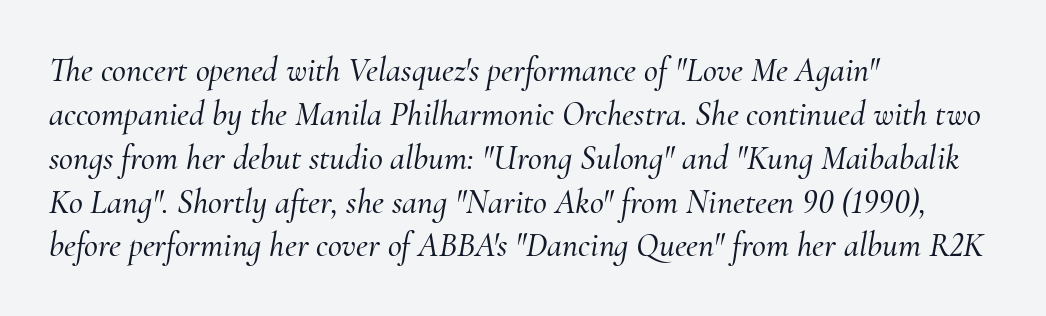
Is there much room between lines? A standard amount, neither cramped nor airy. Varying glyph widths throughout — classic text-font behaviour. Casual observation: everything's shoved over to the left. Does the type have serifs? Yes, each stem ends in a small foot.
